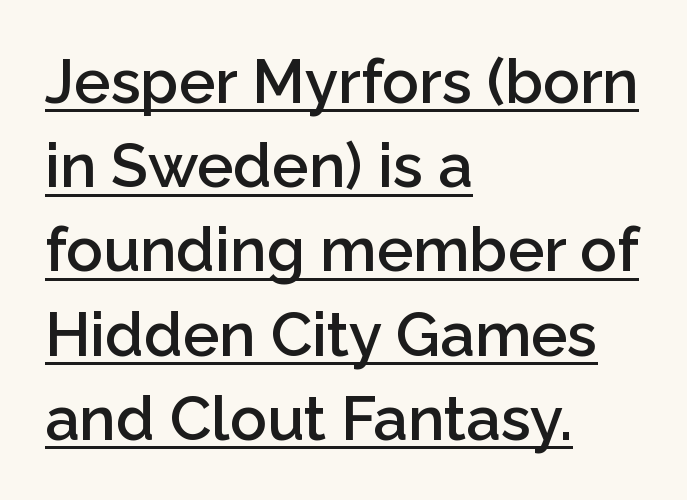
The image shows 61 px semibold sans-serif type, upright; set left-aligned, normal line spacing (1.38x), normal letter spacing, underlined; low stroke contrast and a medium x-height.
